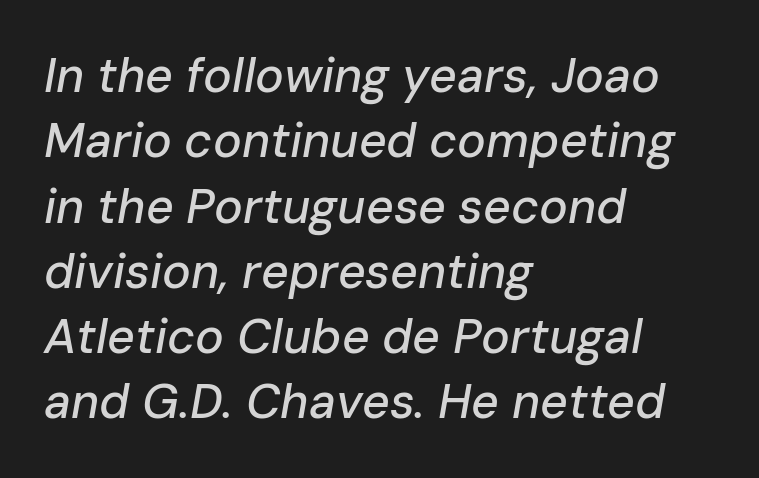
The image shows 48 px text type, italic (leaning right); set left-aligned, normal line spacing (1.36x), normal letter spacing, not underlined; low stroke contrast and a medium x-height.
